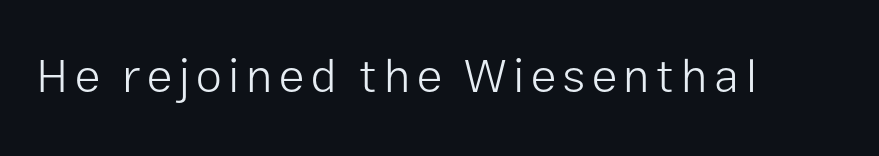
This rendering employs a face without finishing strokes, i.e., a sans-serif. Posture: straight, roman, zero tilt. This sample has the flowing, uneven cadence of proportional lettering. The cut favours lightness, reaching ordinary text weight at its darkest.
